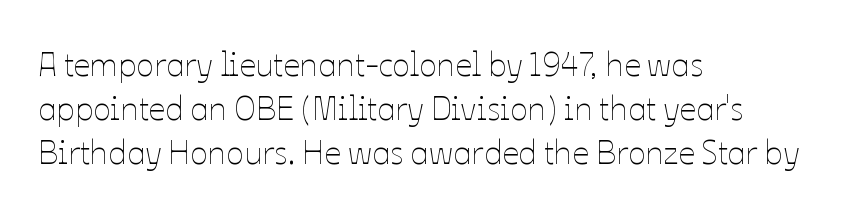
Q: Is the text bold? A: No.
Q: Is the text italic (slanted)? A: No, it is upright.
Q: Is the text underlined? A: No.
Q: How is the paragraph aligned? A: Left-aligned.
Q: Is the spacing between letters normal or unusually wide? A: Normal.
Q: Is the spacing between lines tight, normal or loose? A: Normal.
Q: Width (condensed, normal, or wide)? A: Normal.
Q: Stroke contrast? A: Low.
Q: x-height? A: Medium.
Q: Monospaced? A: No.
